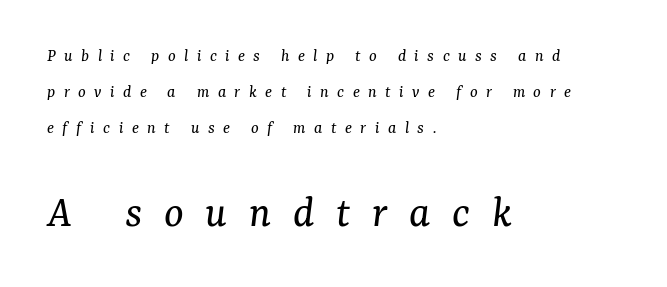
Note the varied advance widths — an 'i' is clearly narrower than an 'm'. A quiet, ordinary-to-light weight characterises the typeface. When letters slant like this, we call the style italic. The emphasis by scale lands on block number two, below. Decoration check: the copy has no underline.
